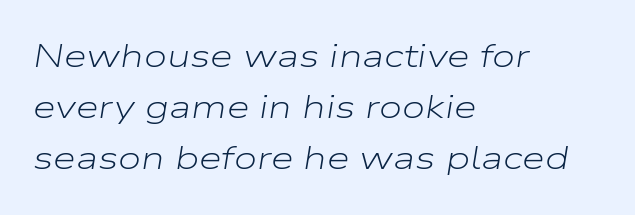
The image shows 33 px light, wide type, italic (leaning right); set left-aligned, normal line spacing (1.55x), normal letter spacing, not underlined; low stroke contrast and a medium x-height.
